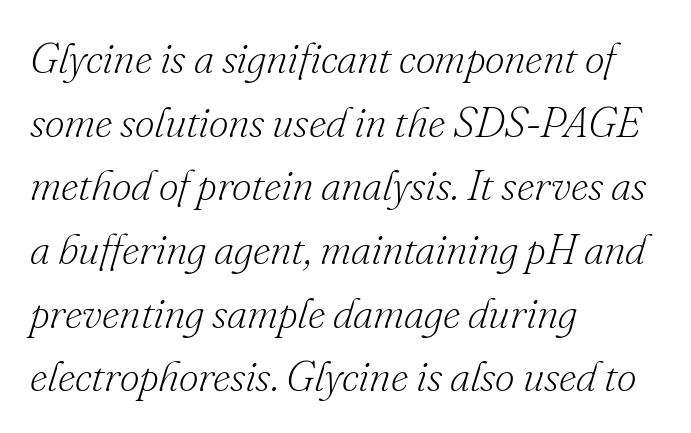
Check under the words: just untouched page. The letters are slanted; this is an italic face. Weight class: somewhere from thin through regular. Letter spacing: default. Is this a fixed-width face? No — the glyphs have proportional, varying widths.
